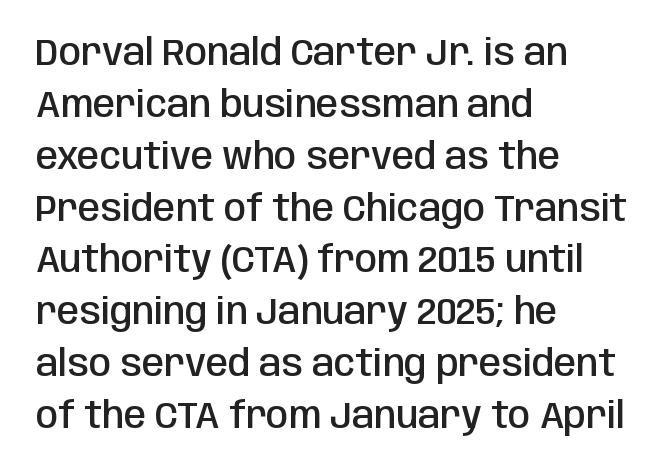
The image shows 36 px semibold, condensed sans-serif type, upright; set left-aligned, normal line spacing (1.44x), normal letter spacing, not underlined; low stroke contrast and a large x-height.
